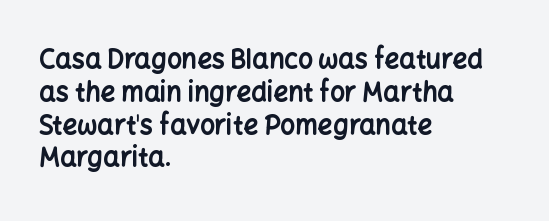
{"italic": "no", "bold": "yes", "underline": "no", "align": "left", "line_spacing": "normal", "line_spacing_ratio": 1.26, "letter_spacing": "normal", "letter_spacing_em": 0.0, "glyph_px": 26}
